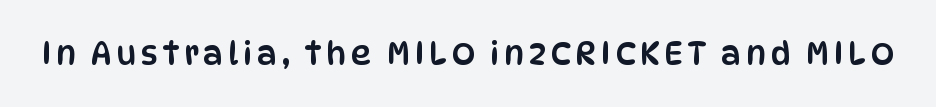
{"serif": "no", "italic": "no", "width": "condensed", "stroke_contrast": "low", "x_height": "large", "monospaced": "no", "underline": "no", "glyph_px": 32}
